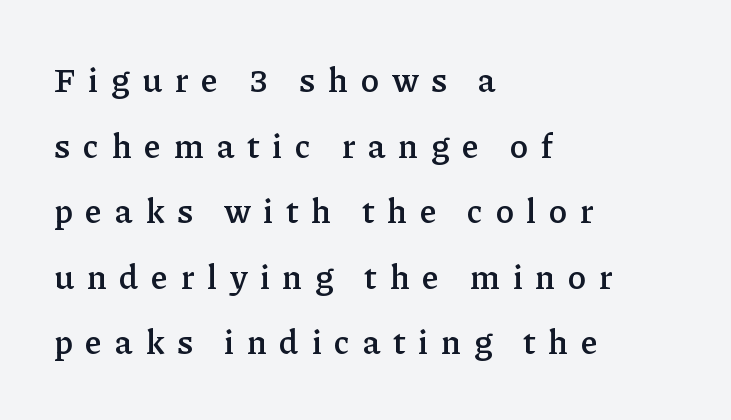
{"serif": "yes", "italic": "no", "bold": "semi", "weight": "semibold", "width": "normal", "stroke_contrast": "low", "x_height": "medium", "monospaced": "no", "underline": "no", "align": "left", "line_spacing": "loose", "line_spacing_ratio": 1.93, "letter_spacing": "wide", "letter_spacing_em": 0.38, "glyph_px": 34}
